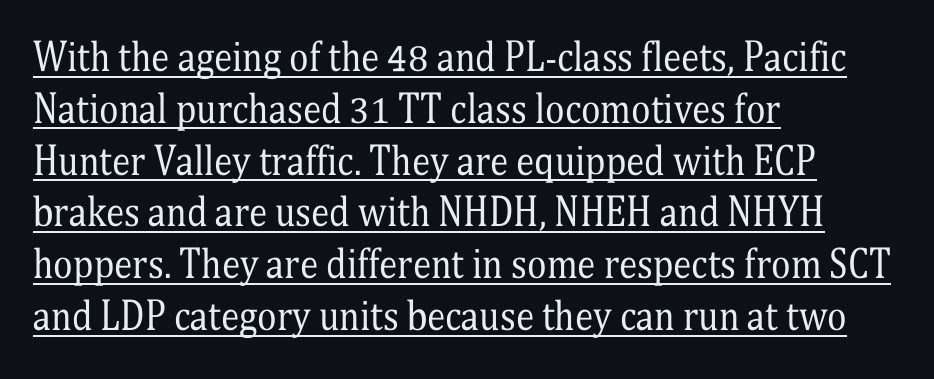
The image shows 37 px regular-weight, condensed serif type, upright; set left-aligned, normal line spacing (1.4x), normal letter spacing, underlined; medium stroke contrast and a medium x-height.
